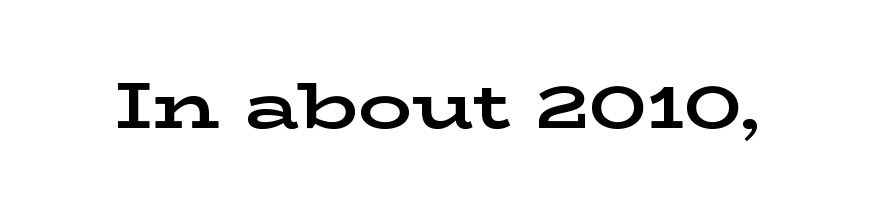
Q: Is the text bold? A: Yes.
Q: Is the text italic (slanted)? A: No, it is upright.
Q: Is the typeface a serif or a sans-serif typeface? A: Serif.
Q: Is the text underlined? A: No.
Q: Is the spacing between letters normal or unusually wide? A: Normal.
Q: Width (condensed, normal, or wide)? A: Wide.
Q: Stroke contrast? A: Low.
Q: x-height? A: Medium.
Q: Monospaced? A: No.
